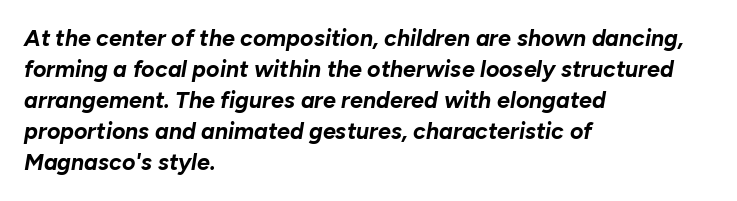
The image shows 23 px bold type, italic (leaning right); set left-aligned, normal line spacing (1.35x), normal letter spacing, not underlined.
